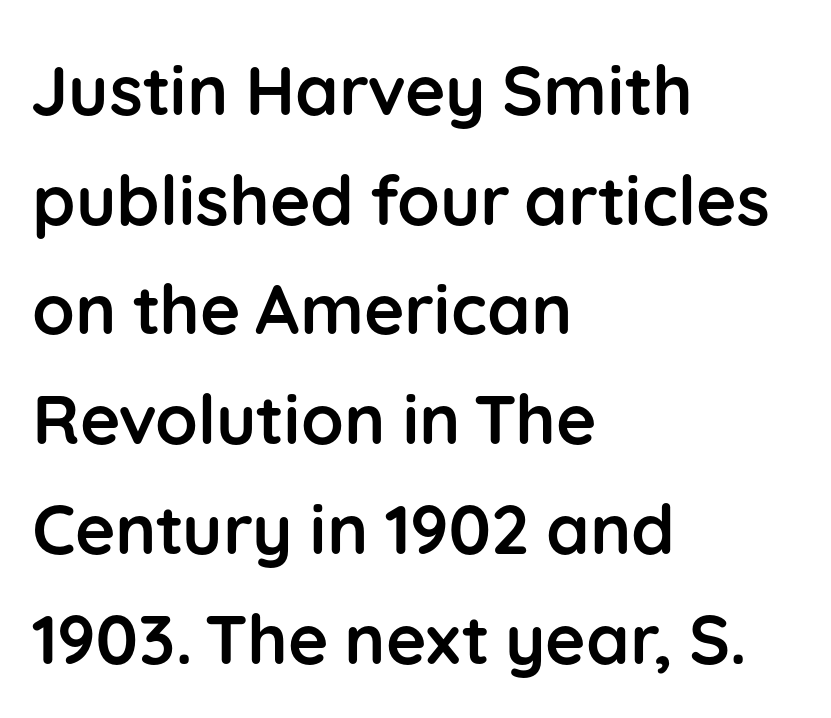
{"serif": "no", "italic": "no", "bold": "yes", "weight": "semibold", "width": "normal", "stroke_contrast": "low", "x_height": "medium", "monospaced": "no", "underline": "no", "align": "left", "line_spacing": "normal", "line_spacing_ratio": 1.59, "letter_spacing": "normal", "letter_spacing_em": 0.0, "glyph_px": 69}
